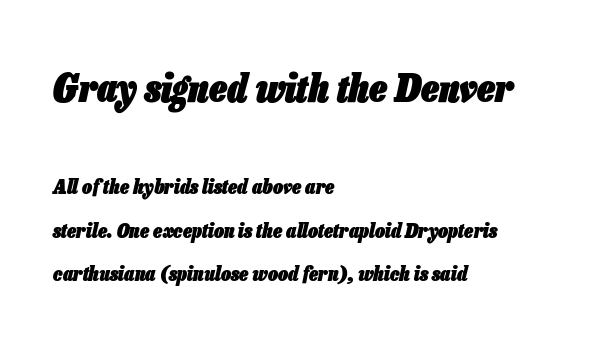
Which chunk is bigger? The first one — the top block dwarfs the bottom. Caption: bold face, heavy strokes. Is this a fixed-width face? No — the glyphs have proportional, varying widths. Would a proofreader flag this as italicized? Yes.
